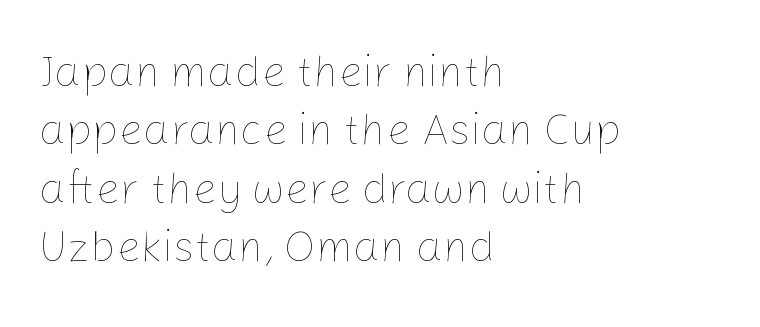
{"italic": "no", "bold": "no", "weight": "thin", "width": "normal", "stroke_contrast": "low", "x_height": "medium", "monospaced": "no", "underline": "no", "align": "left", "line_spacing": "normal", "line_spacing_ratio": 1.36, "letter_spacing": "normal", "letter_spacing_em": 0.0, "glyph_px": 43}
